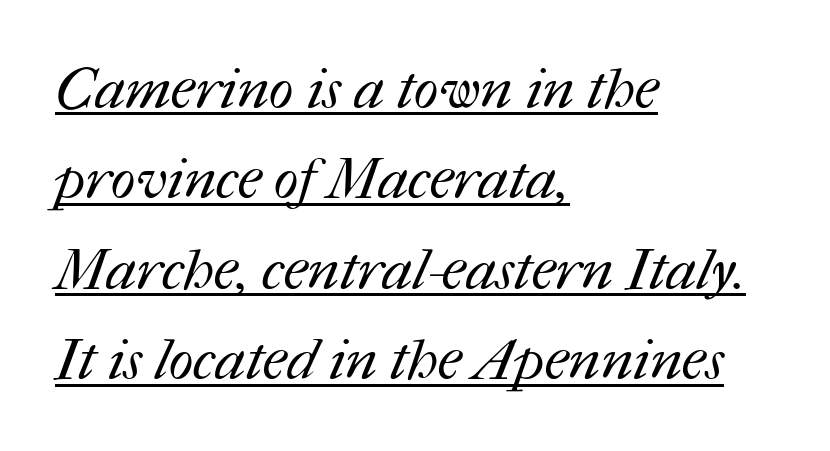
{"bold": "no", "weight": "regular", "width": "normal", "stroke_contrast": "medium", "x_height": "medium", "monospaced": "no", "underline": "yes", "align": "left", "line_spacing": "normal", "line_spacing_ratio": 1.56, "letter_spacing": "normal", "letter_spacing_em": 0.0, "glyph_px": 58}
